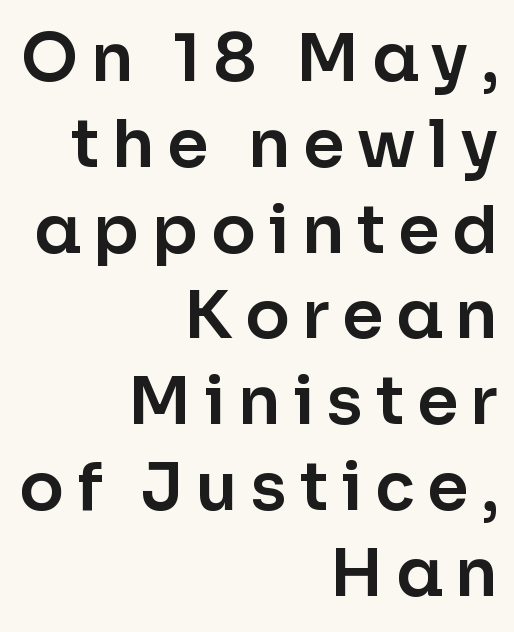
Serifs: no, the terminals of the letterforms are clean. The passage shown is typed in a proportional face where columns would drift. Any mark beneath the type? The region is blank. This is roman type, the default non-slanted kind.
